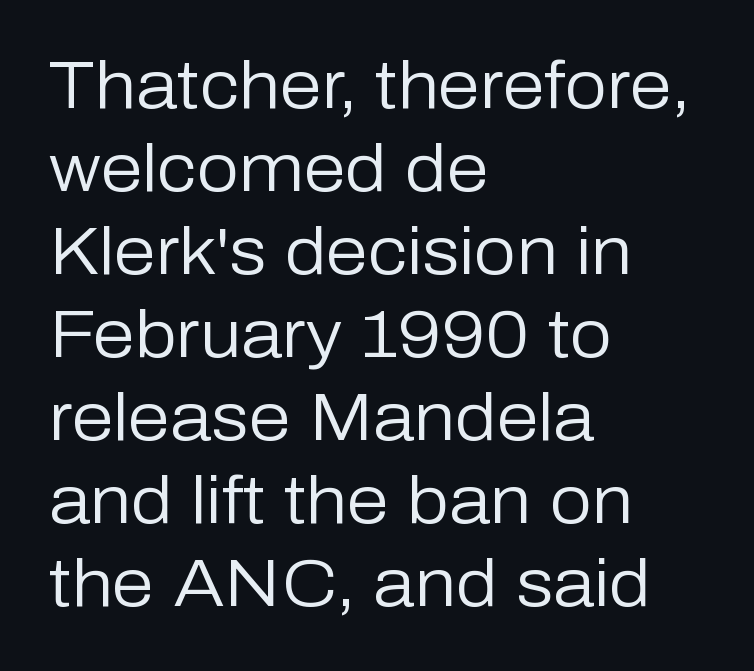
Serif or sans? Sans — the stroke terminals are bare. The rendering uses natural spacing where letterforms have individual widths. Stem width sits at or under what a default text font uses. If you drew a ruler down the left edge, every line would touch it. When letters stand straight like this, we call the style roman or upright. Descenders are the only things crossing below the line.
